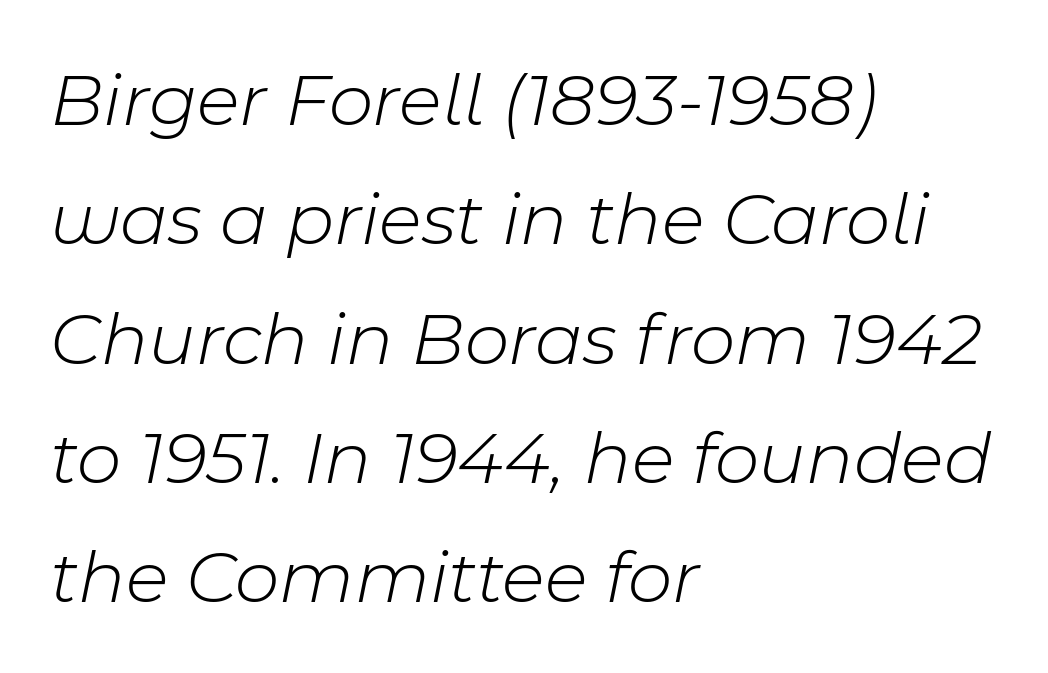
The axis of the letterforms is tilted away from vertical. The gaps between neighbouring characters are ordinary and unremarkable. This sample is left-justified, so line endings fall wherever the words run out. Vertical spacing — default. Do the characters align in a grid? No, the font is proportional.
